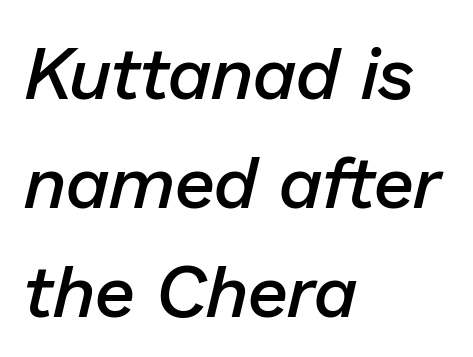
Note the varied advance widths — an 'i' is clearly narrower than an 'm'. Notice how the passage keeps a crisp vertical edge on the left only. The space beneath each line is pristine and unruled. Inter-character spacing is left at the font's built-in metrics. Posture: slanted. Rows of type keep a routine distance in the vertical direction.
